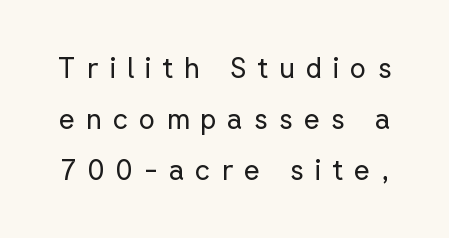
The image shows 28 px regular-weight sans-serif type, upright; set line spacing 1.82x, unusually wide letter spacing (+0.39 em), not underlined; low stroke contrast and a medium x-height.
